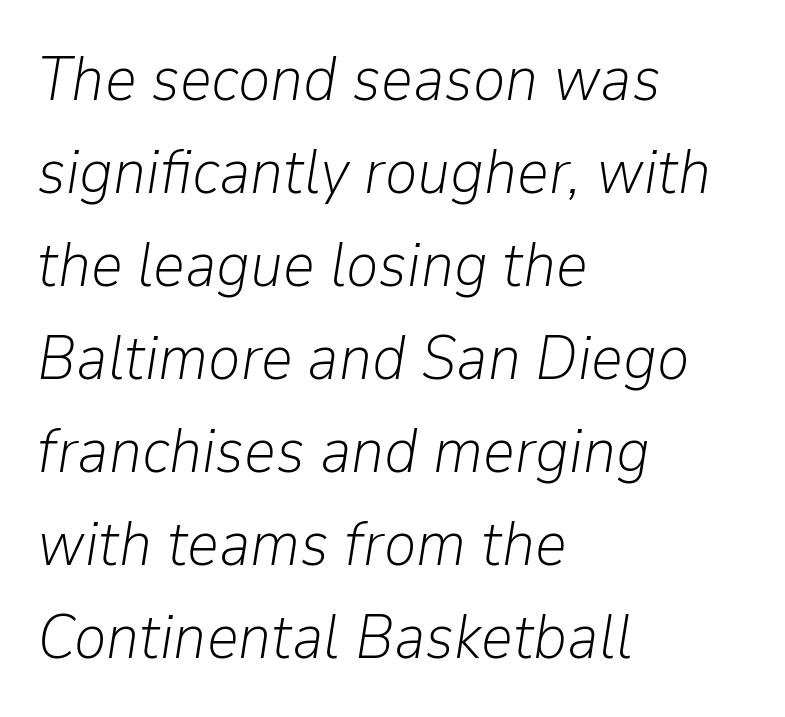
Line spacing here is normal. Do the characters align in a grid? No, the font is proportional. The lines are quadded left. Caption: standard tracking, unaltered. The specimen reads as italic at a glance.
